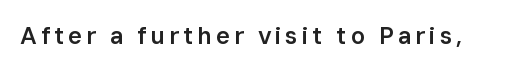
The characters look somewhat weighty, a semibold short of true bold. The strip under each line holds only bare page. Vertical strokes here are truly vertical.
